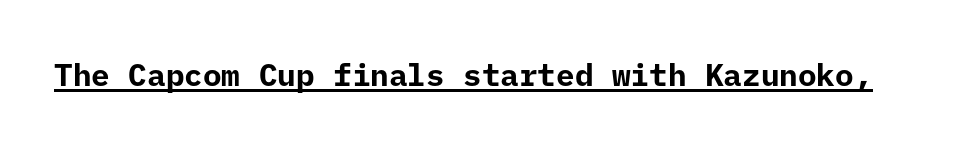
{"serif": "no", "italic": "no", "bold": "yes", "weight": "bold", "width": "normal", "stroke_contrast": "low", "x_height": "medium", "monospaced": "yes", "underline": "yes", "letter_spacing": "normal", "letter_spacing_em": 0.0, "glyph_px": 31}
